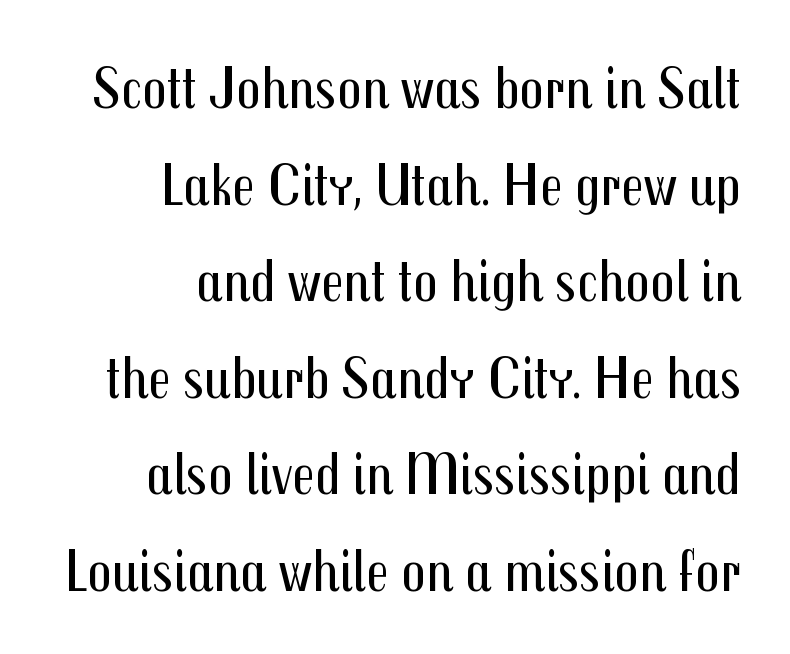
The image shows 60 px regular-weight, condensed sans-serif type, upright; set right-aligned, normal line spacing (1.61x), normal letter spacing, not underlined; medium stroke contrast and a medium x-height.
